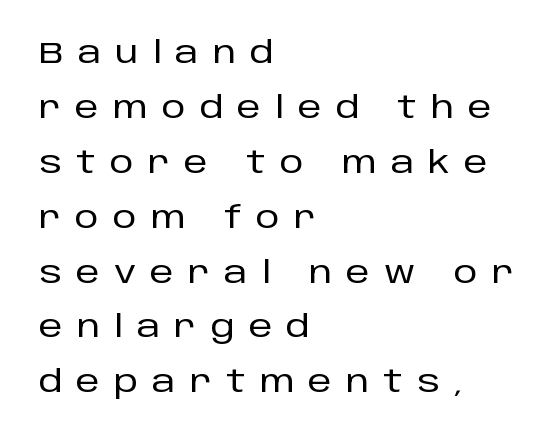
Q: Is the text italic (slanted)? A: No, it is upright.
Q: Is the typeface a serif or a sans-serif typeface? A: Sans-serif.
Q: Is the text underlined? A: No.
Q: How is the paragraph aligned? A: Left-aligned.
Q: Is the spacing between letters normal or unusually wide? A: Unusually wide.
Q: Width (condensed, normal, or wide)? A: Normal.
Q: Stroke contrast? A: Low.
Q: x-height? A: Large.
Q: Monospaced? A: No.
